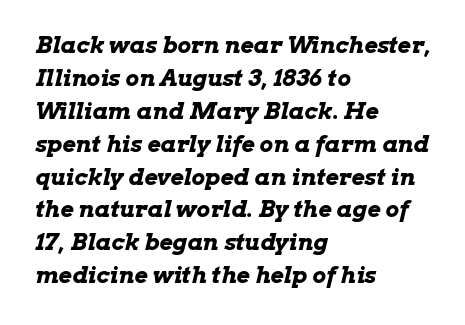
Q: Is the text bold? A: Yes.
Q: Is the text italic (slanted)? A: Yes, it leans right by about 13 degrees.
Q: Is the text underlined? A: No.
Q: How is the paragraph aligned? A: Left-aligned.
Q: Is the spacing between letters normal or unusually wide? A: Normal.
Q: Is the spacing between lines tight, normal or loose? A: Normal.
